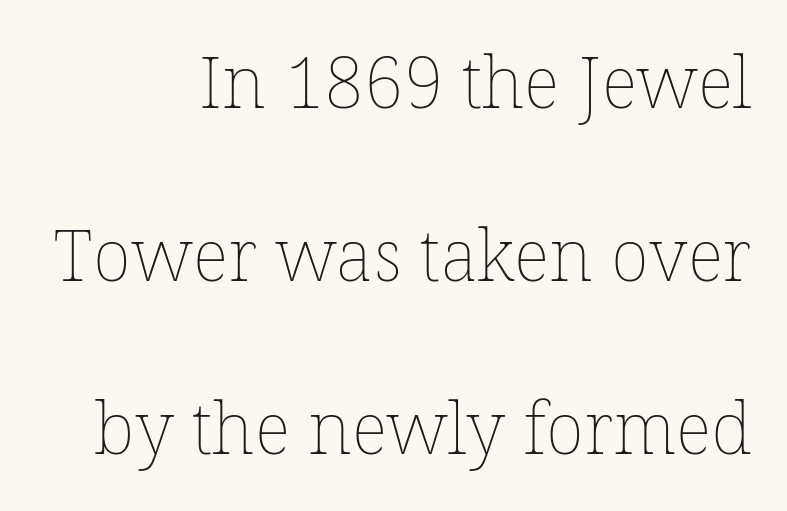
{"italic": "no", "bold": "no", "weight": "thin", "width": "normal", "stroke_contrast": "low", "x_height": "medium", "monospaced": "no", "underline": "no", "align": "right", "line_spacing": "loose", "line_spacing_ratio": 2.44, "letter_spacing": "normal", "letter_spacing_em": 0.0, "glyph_px": 71}
